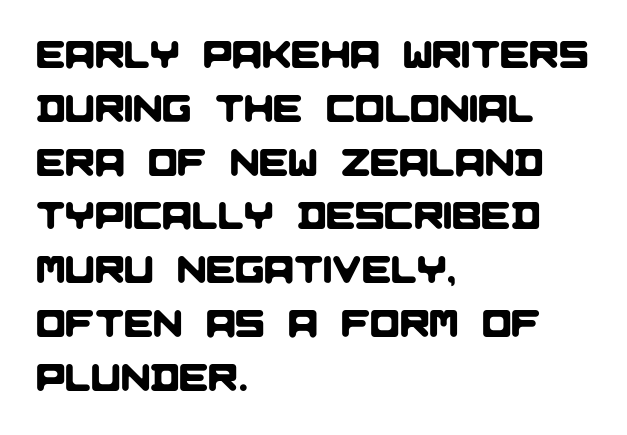
{"serif": "no", "width": "normal", "stroke_contrast": "low", "x_height": "large", "monospaced": "no", "underline": "no", "align": "left", "line_spacing": "normal", "line_spacing_ratio": 1.38, "letter_spacing": "normal", "letter_spacing_em": 0.0, "glyph_px": 39}
